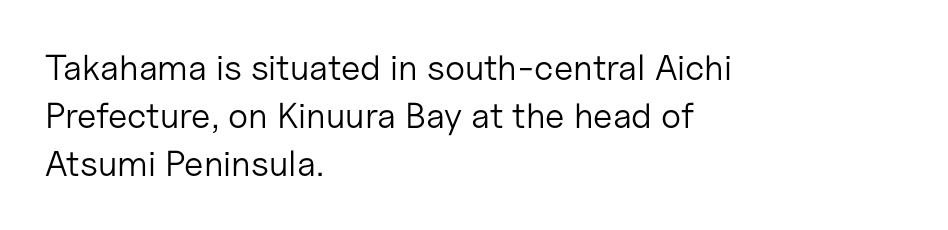
{"serif": "no", "italic": "no", "bold": "no", "weight": "light", "width": "normal", "stroke_contrast": "low", "x_height": "medium", "monospaced": "no", "underline": "no", "align": "left", "line_spacing": "normal", "line_spacing_ratio": 1.33, "letter_spacing": "normal", "letter_spacing_em": 0.0, "glyph_px": 36}
